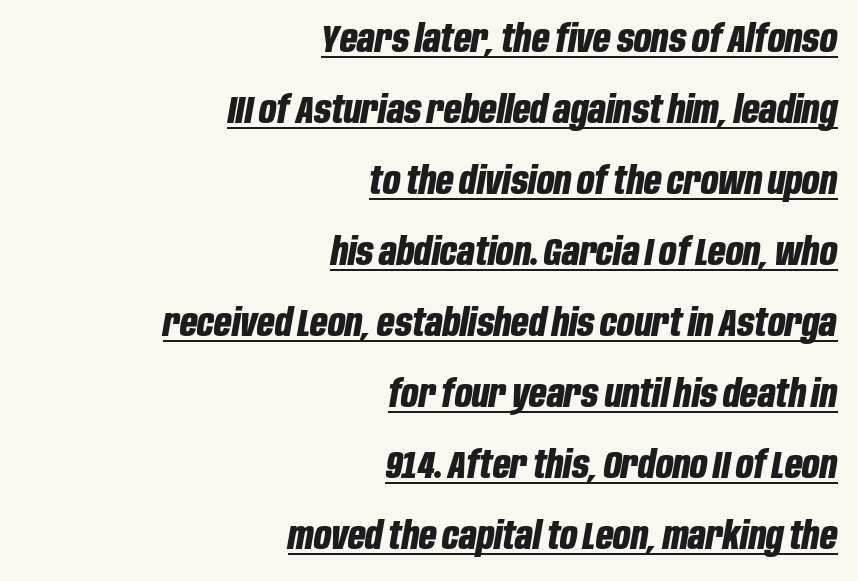
The image shows 38 px bold, condensed type, italic (leaning right); set right-aligned, line spacing 1.87x, normal letter spacing, underlined; low stroke contrast and a large x-height.
